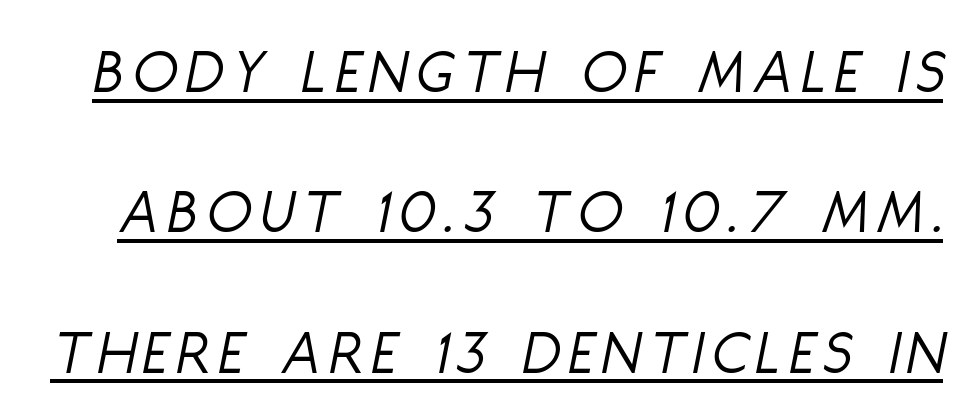
Q: Is the text bold? A: No.
Q: Is the text italic (slanted)? A: Yes, it leans right by about 11 degrees.
Q: Is the text underlined? A: Yes.
Q: Is the spacing between lines tight, normal or loose? A: Loose.
Q: Width (condensed, normal, or wide)? A: Condensed.
Q: Stroke contrast? A: Low.
Q: x-height? A: Large.
Q: Monospaced? A: No.
